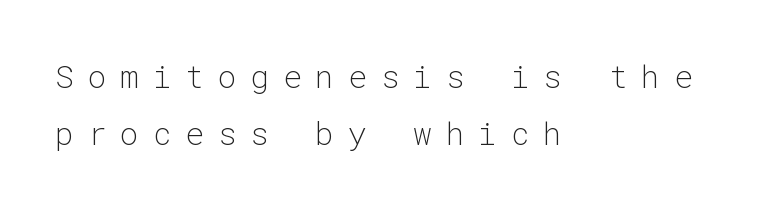
A student would call this left alignment; a typographer would say flush left, rag right. These lines have a slow, spaced-out rhythm from letter to letter. Each letter, wide or thin by design, is forced into the same width here. Every character sits straight up, as roman type does. A typesetter would label this face a sans. A light-to-regular cut is what we see here.
